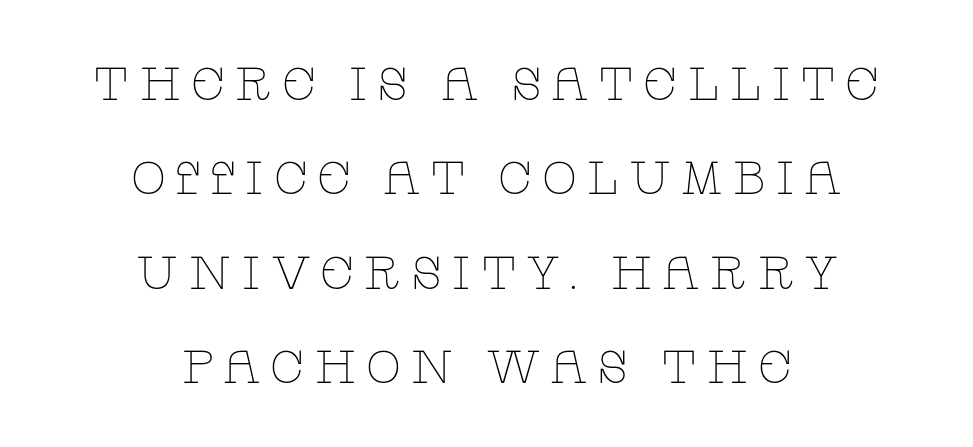
The image shows 46 px thin, wide serif type, upright; set centered, loose line spacing (2.05x), unusually wide letter spacing (+0.2 em), not underlined; low stroke contrast and a large x-height.
